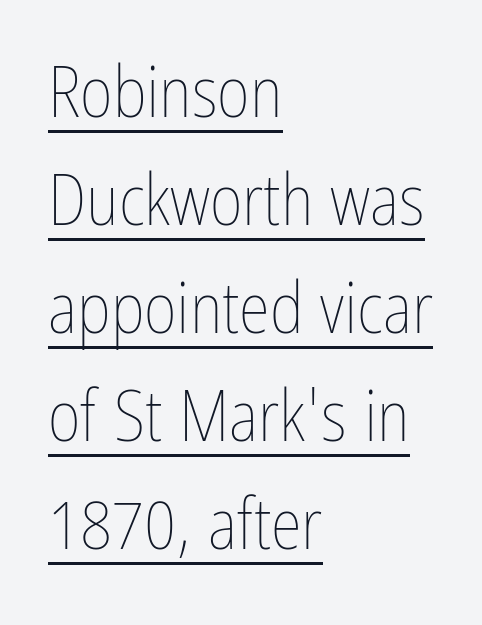
Q: Is the text bold? A: No.
Q: Is the text italic (slanted)? A: No, it is upright.
Q: Is the text underlined? A: Yes.
Q: How is the paragraph aligned? A: Left-aligned.
Q: Is the spacing between letters normal or unusually wide? A: Normal.
Q: Is the spacing between lines tight, normal or loose? A: Normal.
Q: Width (condensed, normal, or wide)? A: Condensed.
Q: Stroke contrast? A: Low.
Q: x-height? A: Medium.
Q: Monospaced? A: No.
